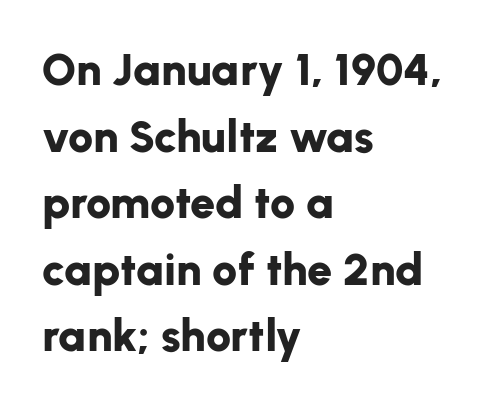
{"serif": "no", "italic": "no", "bold": "yes", "weight": "bold", "width": "normal", "stroke_contrast": "low", "x_height": "medium", "monospaced": "no", "underline": "no", "align": "left", "line_spacing": "normal", "line_spacing_ratio": 1.48, "letter_spacing": "normal", "letter_spacing_em": 0.0, "glyph_px": 45}
